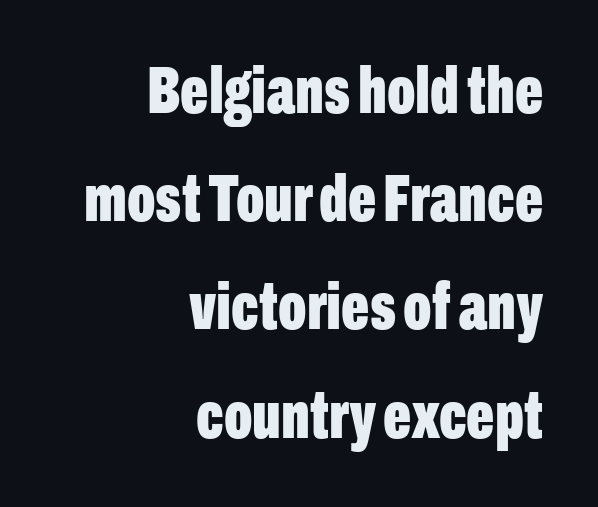
Q: Is the text bold? A: Yes.
Q: Is the text italic (slanted)? A: No, it is upright.
Q: Is the typeface a serif or a sans-serif typeface? A: Sans-serif.
Q: Is the text underlined? A: No.
Q: How is the paragraph aligned? A: Right-aligned.
Q: Is the spacing between letters normal or unusually wide? A: Normal.
Q: Is the spacing between lines tight, normal or loose? A: Normal.
Q: Width (condensed, normal, or wide)? A: Condensed.
Q: Stroke contrast? A: Low.
Q: x-height? A: Medium.
Q: Monospaced? A: No.
